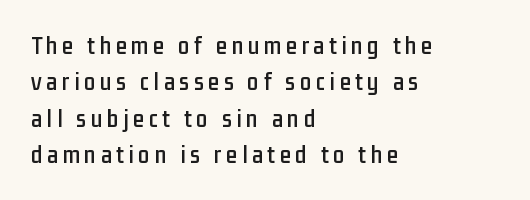
Q: Is the text italic (slanted)? A: No, it is upright.
Q: Is the text underlined? A: No.
Q: How is the paragraph aligned? A: Left-aligned.
Q: Is the spacing between lines tight, normal or loose? A: Normal.
